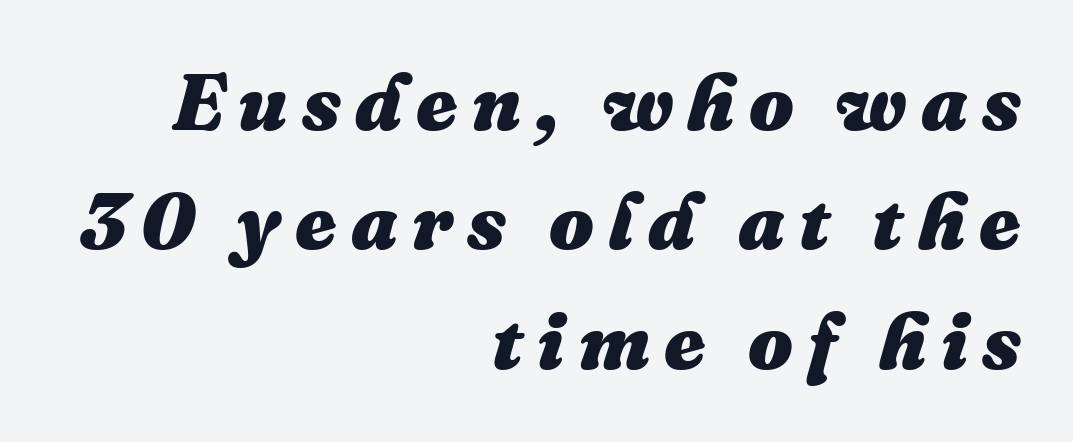
The image shows 79 px heavy type, italic (leaning right); set right-aligned, normal line spacing (1.51x), not underlined; medium stroke contrast and a medium x-height.
